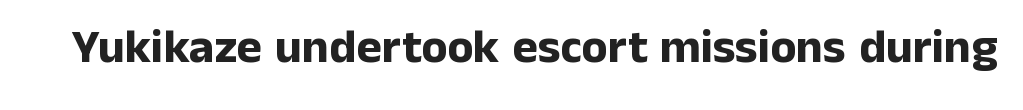
Letterform terminals end flat and unadorned throughout the passage. The gaps between neighbouring characters are ordinary and unremarkable. Each letter keeps its own natural width here, so spacing adapts to shape. Quick note: underline off. Heavy-handed strokes throughout: this text is bold. Posture: straight, roman, zero tilt.
